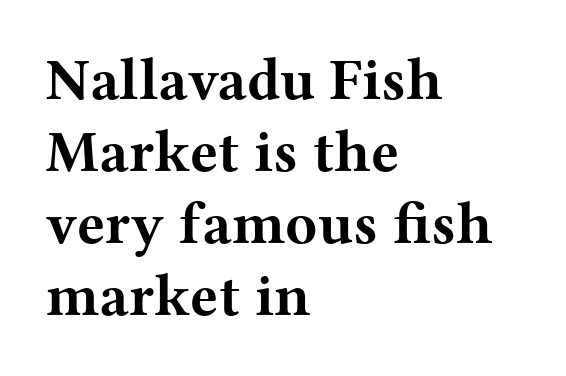
{"serif": "yes", "italic": "no", "bold": "yes", "weight": "bold", "width": "wide", "stroke_contrast": "medium", "x_height": "medium", "monospaced": "no", "underline": "no", "align": "left", "line_spacing_ratio": 1.22, "letter_spacing": "normal", "letter_spacing_em": 0.0, "glyph_px": 59}
